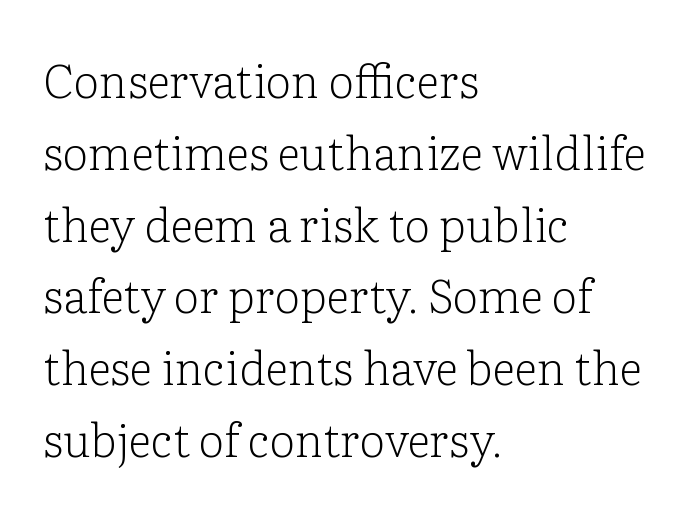
{"serif": "yes", "italic": "no", "bold": "no", "weight": "light", "width": "normal", "stroke_contrast": "low", "x_height": "medium", "monospaced": "no", "underline": "no", "align": "left", "line_spacing": "normal", "line_spacing_ratio": 1.56, "letter_spacing": "normal", "letter_spacing_em": 0.0, "glyph_px": 46}
